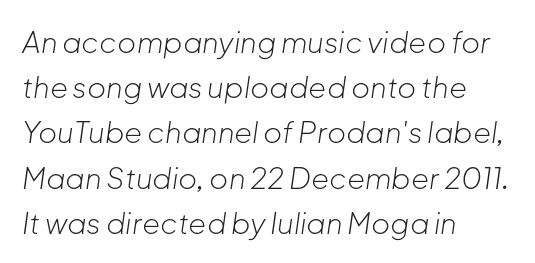
The image shows 29 px light type, italic (leaning right); set left-aligned, normal line spacing (1.56x), normal letter spacing, not underlined; low stroke contrast and a medium x-height.
